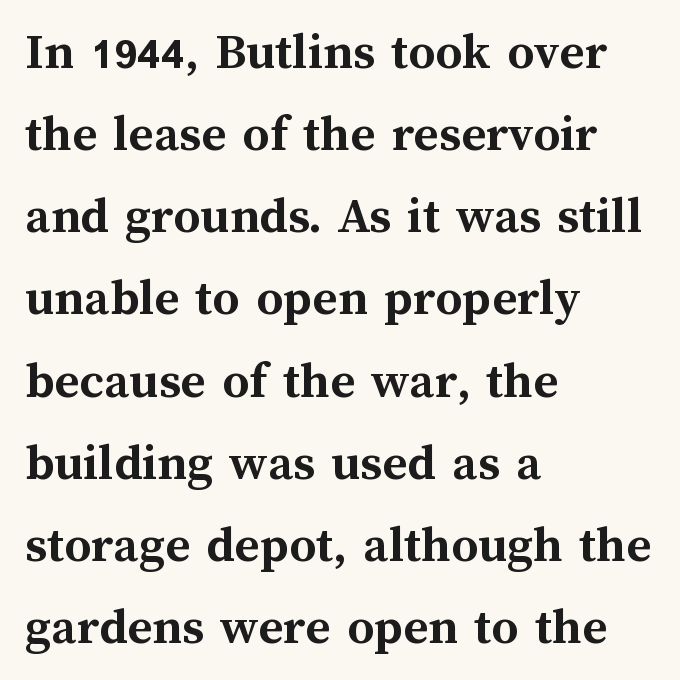
The image shows 53 px semibold type, upright; set left-aligned, normal line spacing (1.55x), normal letter spacing, not underlined; medium stroke contrast and a medium x-height.
